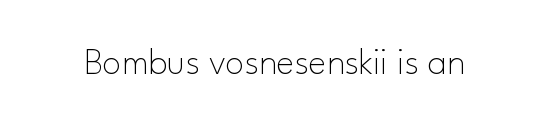
{"serif": "no", "italic": "no", "bold": "no", "weight": "thin", "width": "normal", "stroke_contrast": "low", "x_height": "small", "monospaced": "no", "underline": "no", "letter_spacing": "normal", "letter_spacing_em": 0.0, "glyph_px": 38}
